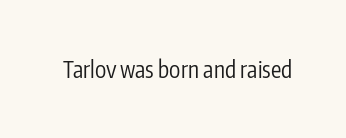
Q: Is the text bold? A: No.
Q: Is the text italic (slanted)? A: No, it is upright.
Q: Is the text underlined? A: No.
Q: Is the spacing between letters normal or unusually wide? A: Normal.
